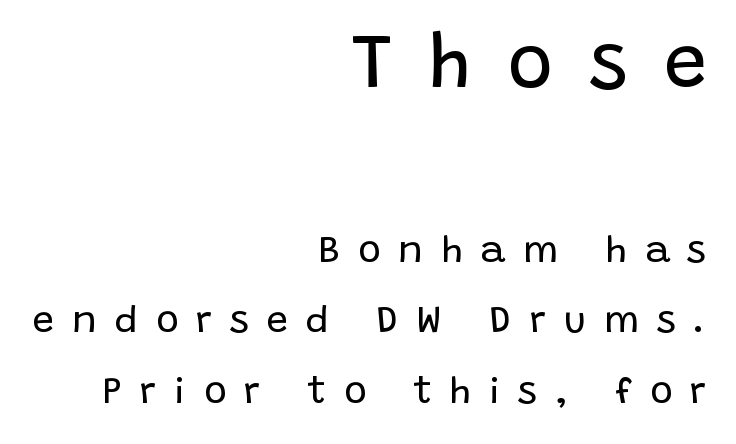
Q: Is the text bold? A: No.
Q: Is the text italic (slanted)? A: No, it is upright.
Q: Is the typeface a serif or a sans-serif typeface? A: Sans-serif.
Q: Is the text underlined? A: No.
Q: How is the paragraph aligned? A: Right-aligned.
Q: Is the spacing between letters normal or unusually wide? A: Unusually wide.
Q: Which block of text is set in a larger size, the first (top) or the second (bottom)? A: The first (top) one.
Q: Width (condensed, normal, or wide)? A: Normal.
Q: Stroke contrast? A: Low.
Q: x-height? A: Large.
Q: Monospaced? A: No.
